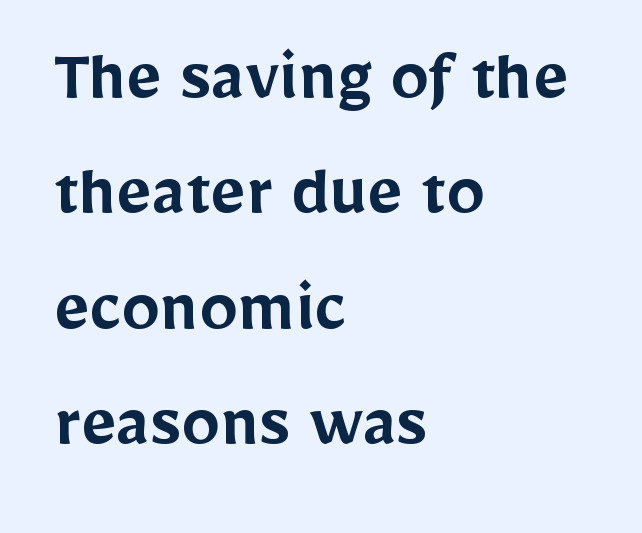
{"serif": "no", "italic": "no", "bold": "semi", "weight": "semibold", "width": "normal", "stroke_contrast": "low", "x_height": "medium", "monospaced": "no", "underline": "no", "align": "left", "line_spacing": "normal", "line_spacing_ratio": 1.5, "letter_spacing": "normal", "letter_spacing_em": 0.0, "glyph_px": 77}
